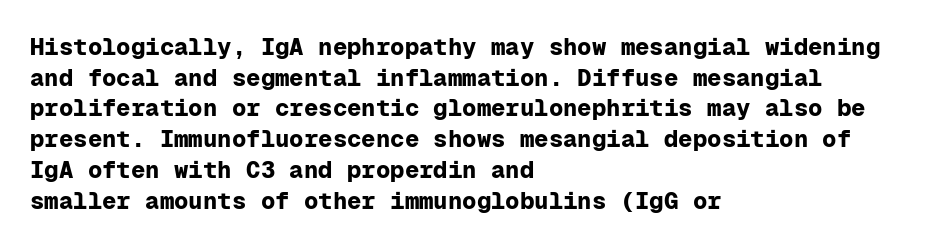
{"italic": "no", "bold": "yes", "underline": "no", "align": "left", "line_spacing": "normal", "line_spacing_ratio": 1.28, "letter_spacing": "normal", "letter_spacing_em": 0.0, "glyph_px": 24}
